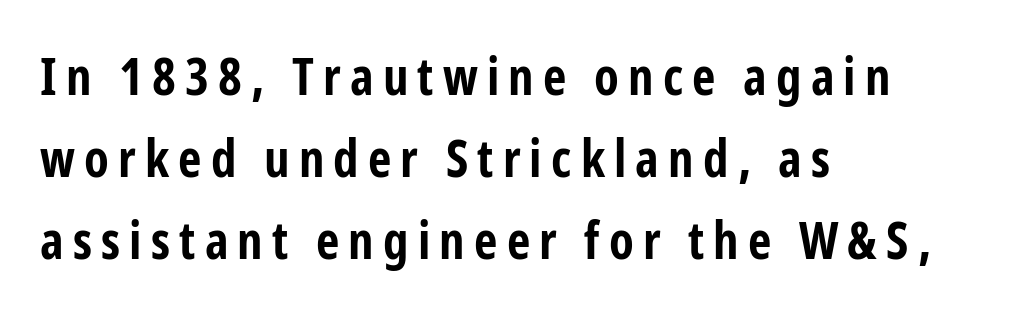
The image shows 51 px bold, condensed sans-serif type, upright; set left-aligned, normal line spacing (1.61x), not underlined; low stroke contrast and a medium x-height.
